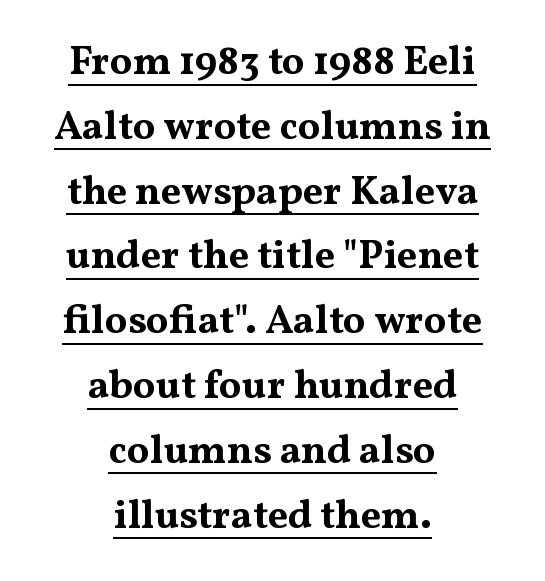
These lines are rendered in a variable-pitch font. One glance says typical: line gaps are just what's usual. The specimen includes a rule beneath the text block's lines. Stroke thickness is high; the sample reads as a true bold. Posture: upright roman. This sample uses plain, unmodified letter spacing.
